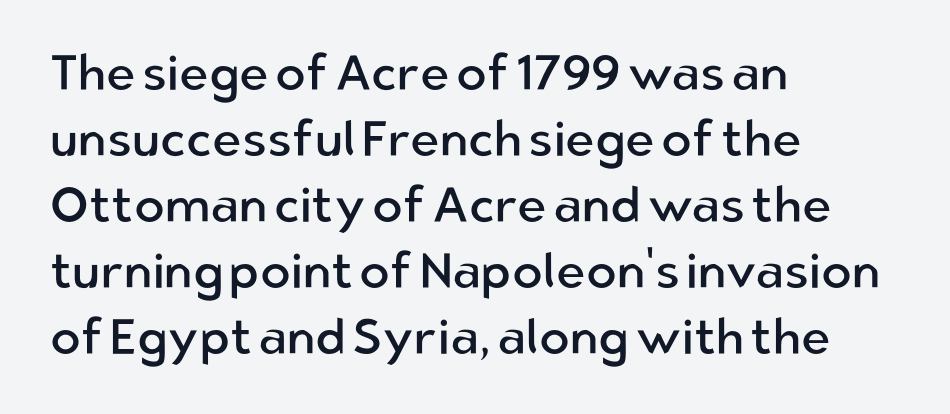
{"serif": "no", "italic": "no", "bold": "no", "weight": "regular", "width": "normal", "stroke_contrast": "low", "x_height": "medium", "monospaced": "no", "underline": "no", "align": "left", "line_spacing": "normal", "line_spacing_ratio": 1.32, "letter_spacing": "normal", "letter_spacing_em": 0.0, "glyph_px": 50}
